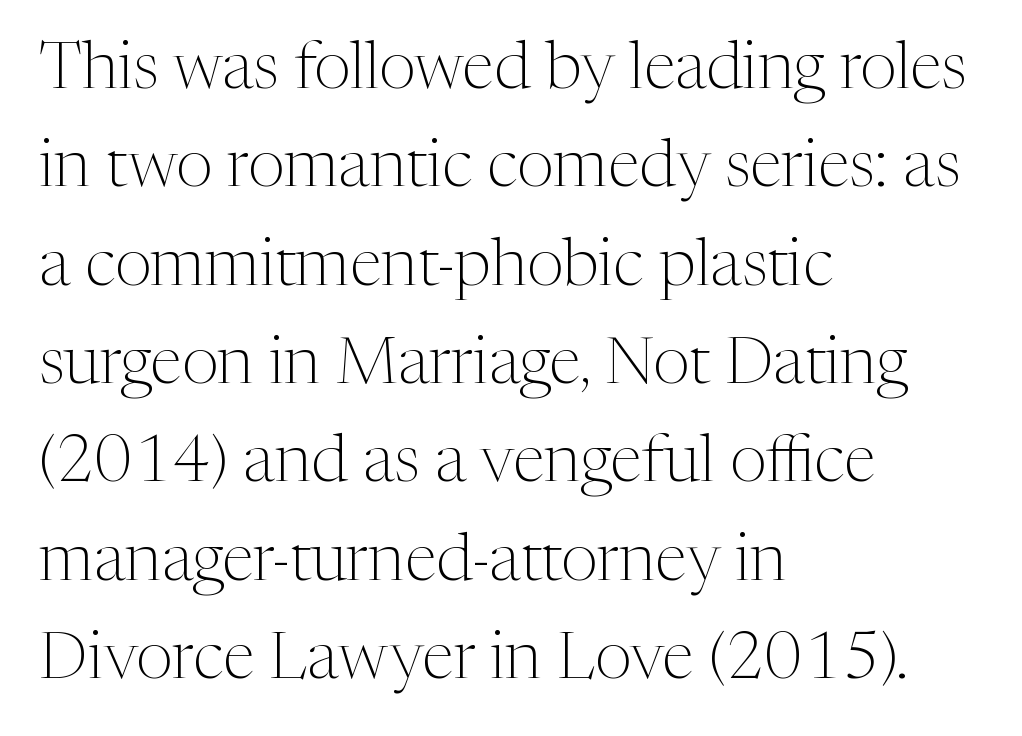
Q: Is the text bold? A: No.
Q: Is the text italic (slanted)? A: No, it is upright.
Q: Is the typeface a serif or a sans-serif typeface? A: Serif.
Q: Is the text underlined? A: No.
Q: How is the paragraph aligned? A: Left-aligned.
Q: Is the spacing between letters normal or unusually wide? A: Normal.
Q: Is the spacing between lines tight, normal or loose? A: Normal.
Q: Width (condensed, normal, or wide)? A: Normal.
Q: Stroke contrast? A: Medium.
Q: x-height? A: Medium.
Q: Monospaced? A: No.
